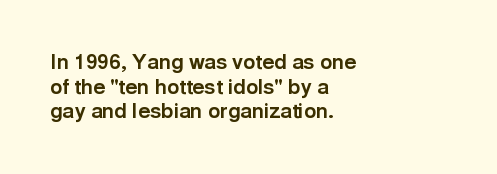
{"italic": "no", "bold": "yes", "underline": "no", "align": "left", "line_spacing_ratio": 1.17, "letter_spacing": "normal", "letter_spacing_em": 0.0, "glyph_px": 21}
